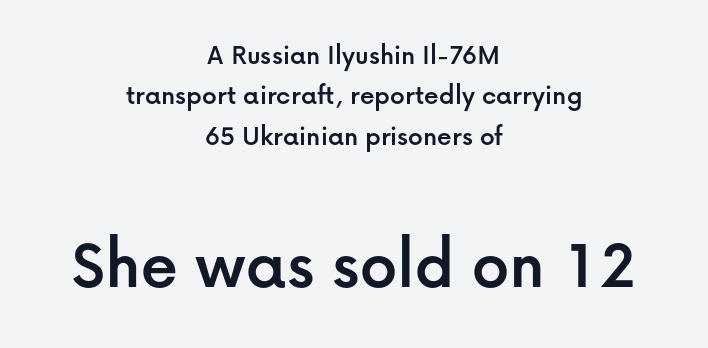
Both edges are ragged and mirror each other, which tells us the setting is centered. Summary of vertical rhythm: regular, with standard interline spacing. Honestly, there is no underline to notice here at all. Each letter's strokes conclude bluntly, with no projecting serifs. Here the designer chose a conventional face with non-uniform glyph widths. The face used here is rendered with its standard letterfit.
